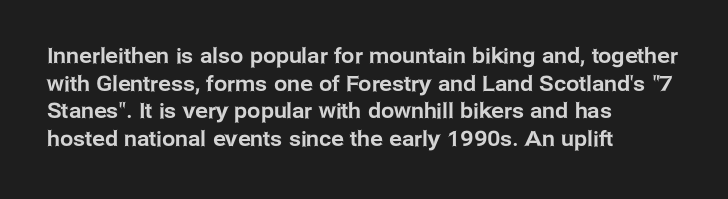
{"italic": "no", "underline": "no", "align": "left", "line_spacing": "normal", "line_spacing_ratio": 1.31, "letter_spacing": "normal", "letter_spacing_em": 0.0, "glyph_px": 21}
